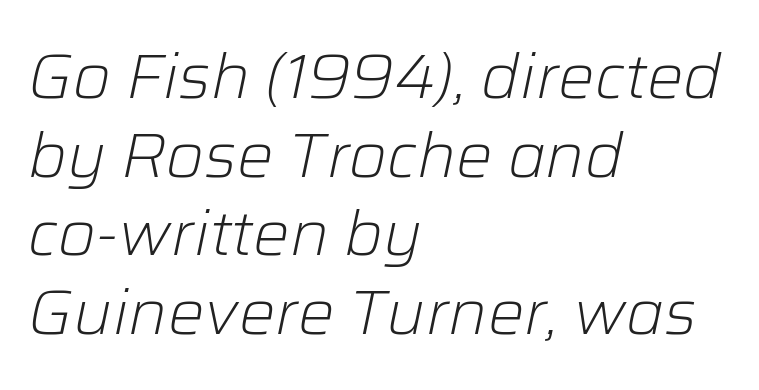
Q: Is the text bold? A: No.
Q: Is the text italic (slanted)? A: Yes, it leans right by about 12 degrees.
Q: Is the text underlined? A: No.
Q: How is the paragraph aligned? A: Left-aligned.
Q: Is the spacing between letters normal or unusually wide? A: Normal.
Q: Is the spacing between lines tight, normal or loose? A: Normal.
Q: Width (condensed, normal, or wide)? A: Normal.
Q: Stroke contrast? A: Low.
Q: x-height? A: Medium.
Q: Monospaced? A: No.
